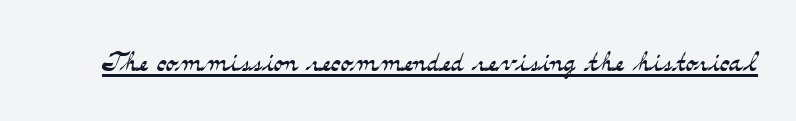
The image shows 37 px light, wide serif type; set normal letter spacing, underlined; medium stroke contrast and a small x-height.
